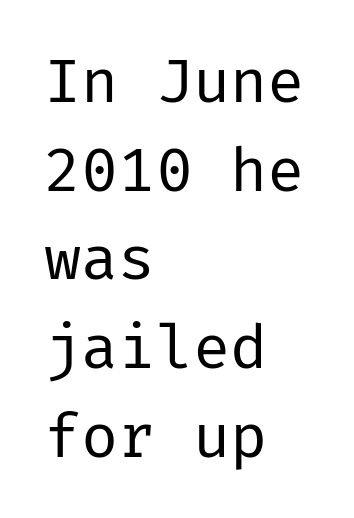
The image shows 62 px regular-weight sans-serif type, upright; set left-aligned, normal line spacing (1.43x), normal letter spacing, not underlined; low stroke contrast and a medium x-height.
